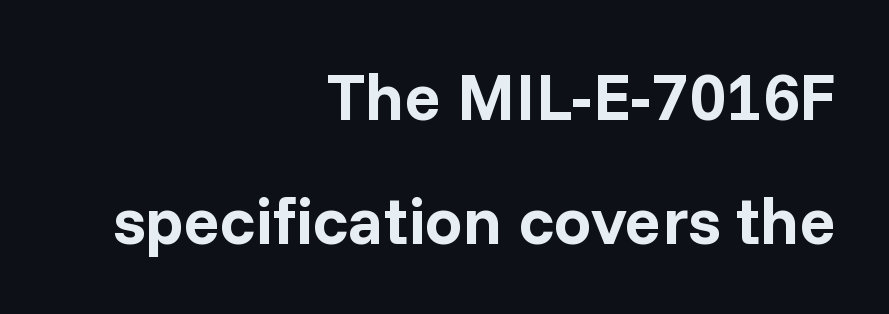
Here the designer chose a conventional face with non-uniform glyph widths. Look at the bottom of the vertical strokes: they stop flat, with no serifs. The type is set solid horizontally, with unmodified tracking. Check the space under the baseline: it is left empty. The characters look thick and weighty, a clear bold. Notice how the stems are strictly vertical — no italics here.
